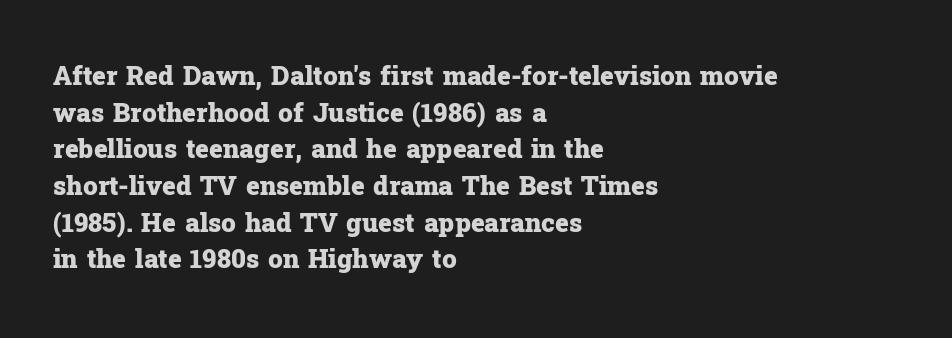
Caption: multi-line text, flush left, ragged right. Look at the tracking — it's just the regular setting, nothing added. Upright lettering throughout. The passage shown is emphatically bold. The passage shown is not underscored anywhere.
